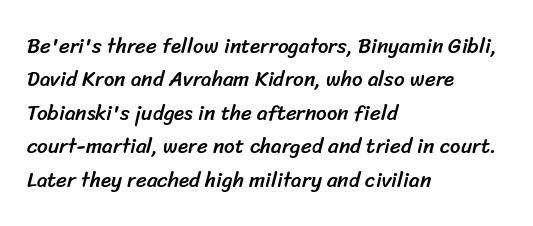
The image shows 21 px text type; set left-aligned, normal line spacing (1.59x), normal letter spacing, not underlined.
